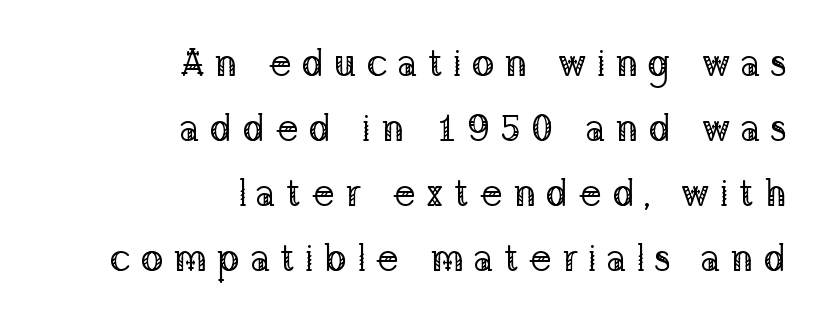
Q: Is the text bold? A: No.
Q: Is the text italic (slanted)? A: No, it is upright.
Q: Is the typeface a serif or a sans-serif typeface? A: Serif.
Q: Is the text underlined? A: No.
Q: How is the paragraph aligned? A: Right-aligned.
Q: Is the spacing between letters normal or unusually wide? A: Unusually wide.
Q: Width (condensed, normal, or wide)? A: Normal.
Q: Stroke contrast? A: Low.
Q: x-height? A: Medium.
Q: Monospaced? A: No.
